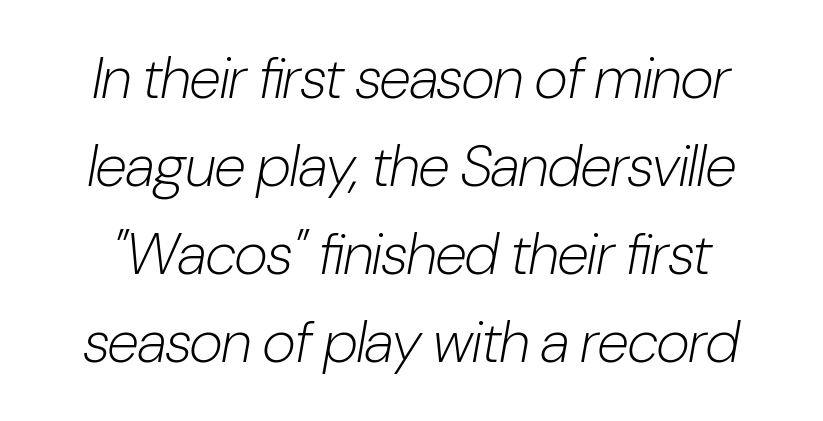
Q: Is the text bold? A: No.
Q: Is the text italic (slanted)? A: Yes, it leans right by about 10 degrees.
Q: Is the text underlined? A: No.
Q: Is the spacing between letters normal or unusually wide? A: Normal.
Q: Is the spacing between lines tight, normal or loose? A: Normal.
Q: Width (condensed, normal, or wide)? A: Condensed.
Q: Stroke contrast? A: Low.
Q: x-height? A: Medium.
Q: Monospaced? A: No.
